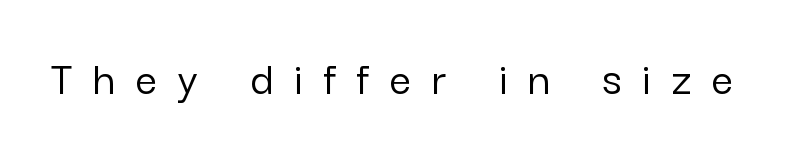
{"serif": "no", "italic": "no", "width": "normal", "stroke_contrast": "low", "x_height": "medium", "monospaced": "no", "underline": "no", "letter_spacing": "wide", "letter_spacing_em": 0.43, "glyph_px": 48}
